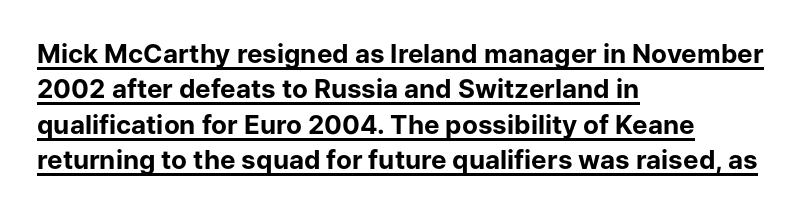
The image shows 26 px bold type, upright; set left-aligned, normal line spacing (1.36x), normal letter spacing, underlined.
